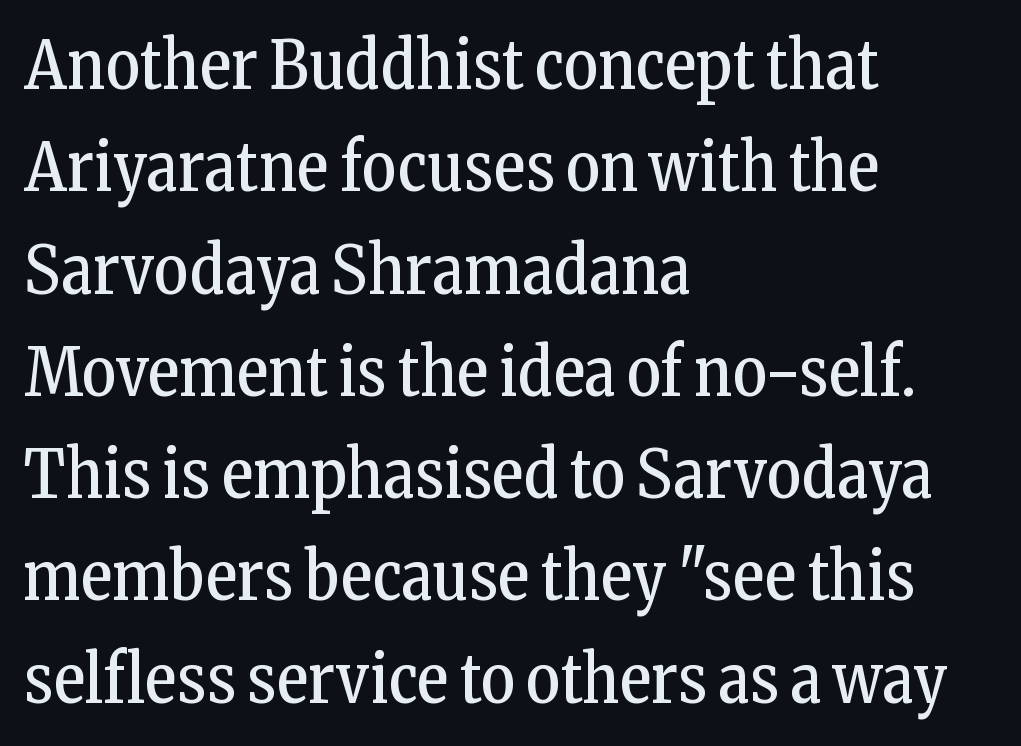
The typeface has the unassuming heft of standard copy or less. Posture: vertical. The letterforms sit shoulder to shoulder at normal distance. The passage shown stacks its lines at a standard gap. In terms of letterform style, serifs are clearly present. The passage shown is typed in a proportional face where columns would drift.
